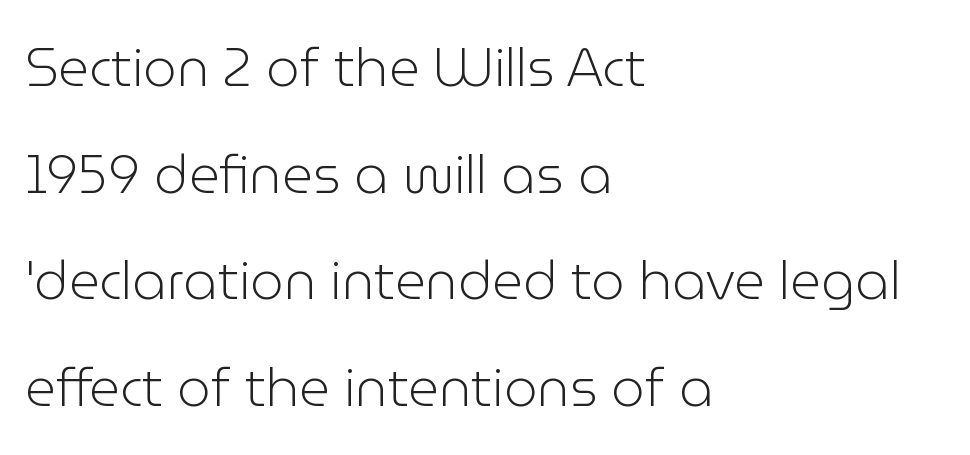
{"serif": "no", "italic": "no", "bold": "no", "weight": "light", "width": "normal", "stroke_contrast": "low", "x_height": "medium", "monospaced": "no", "underline": "no", "align": "left", "line_spacing": "loose", "line_spacing_ratio": 2.01, "letter_spacing": "normal", "letter_spacing_em": 0.0, "glyph_px": 53}
